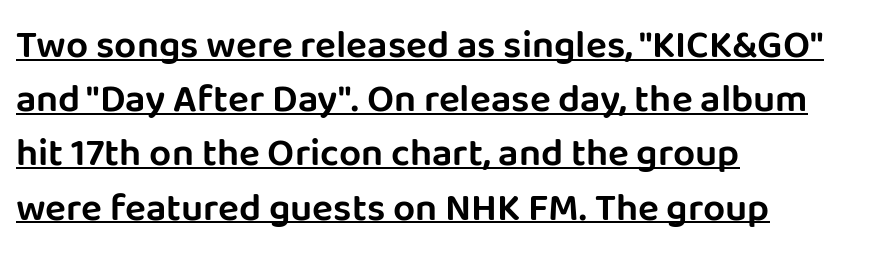
{"serif": "no", "italic": "no", "width": "normal", "stroke_contrast": "low", "x_height": "large", "monospaced": "no", "underline": "yes", "align": "left", "line_spacing": "normal", "line_spacing_ratio": 1.39, "letter_spacing": "normal", "letter_spacing_em": 0.0, "glyph_px": 39}
